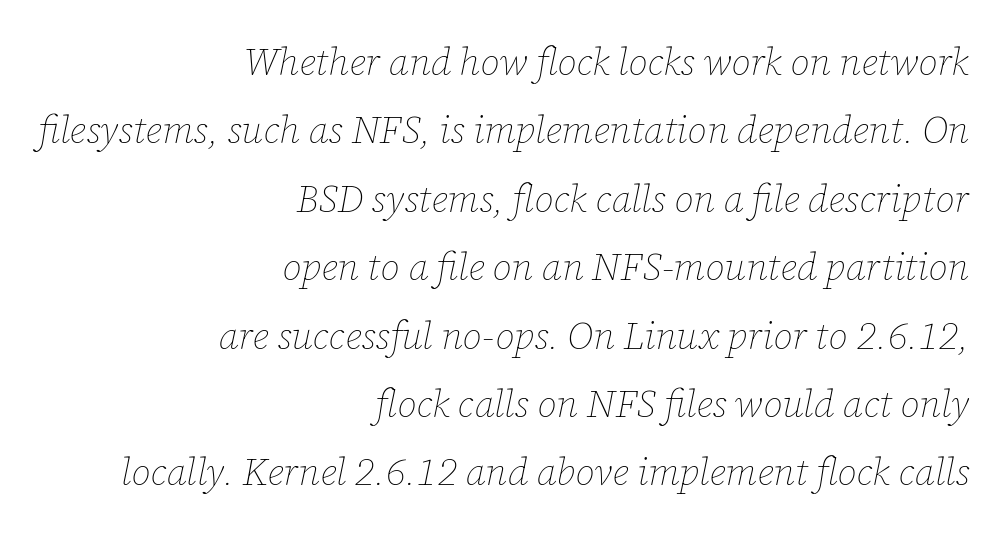
Horizontal alignment here is rightward, an uncommon choice for prose. Compared with typical body copy, the letter spacing here is the same. The font is comparable to plain body text, perhaps lighter. You could not count columns in this text — the font is proportionally spaced. The rendering applies a slant to the glyphs. The space directly below the letters is spotless.
